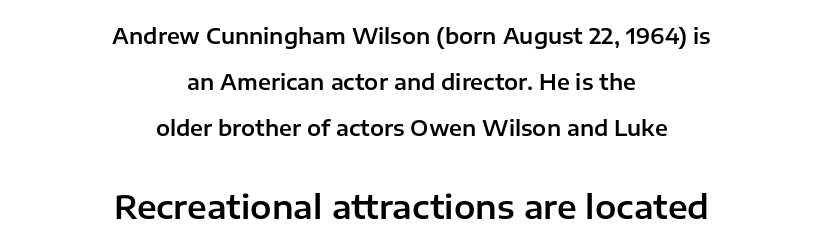
A typesetter would call this proportional, since set widths differ per character. Nope, no serifs anywhere on these letters. Vertically, the passage feels expansive, rows floating well apart. This rendering features lettering with no underline. This sample is center-justified, so both line endings float freely.
